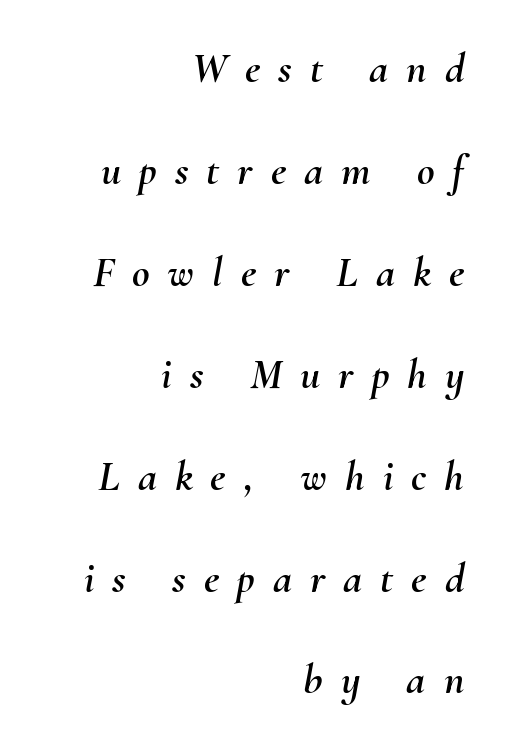
Q: Is the text italic (slanted)? A: Yes, it leans right by about 10 degrees.
Q: Is the text underlined? A: No.
Q: How is the paragraph aligned? A: Right-aligned.
Q: Is the spacing between letters normal or unusually wide? A: Unusually wide.
Q: Is the spacing between lines tight, normal or loose? A: Loose.
Q: Width (condensed, normal, or wide)? A: Normal.
Q: Stroke contrast? A: Medium.
Q: x-height? A: Small.
Q: Monospaced? A: No.
